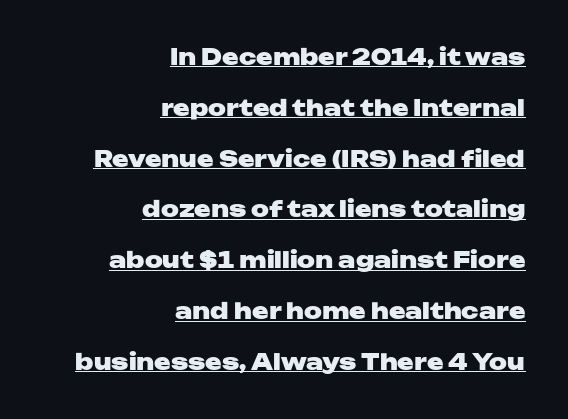
{"italic": "no", "bold": "yes", "underline": "yes", "align": "right", "line_spacing": "loose", "line_spacing_ratio": 2.31, "letter_spacing": "normal", "letter_spacing_em": 0.0, "glyph_px": 22}
